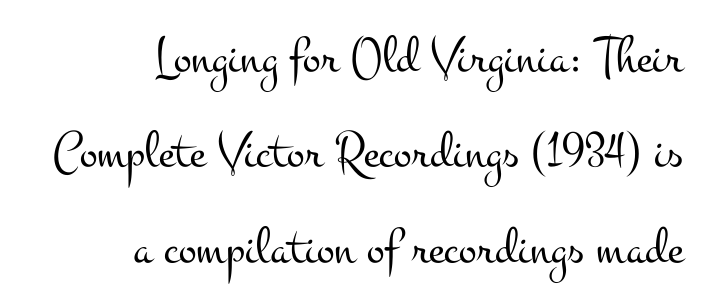
The image shows 53 px light, wide type; set right-aligned, line spacing 1.8x, normal letter spacing, not underlined; medium stroke contrast and a small x-height.
